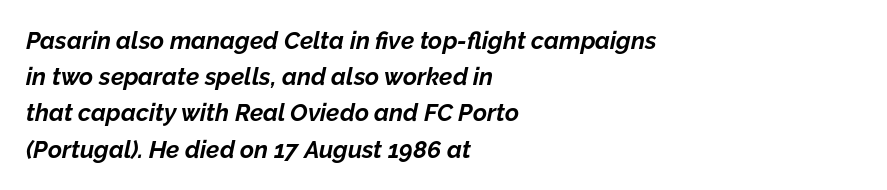
Q: Is the text bold? A: Yes.
Q: Is the text italic (slanted)? A: Yes, it leans right by about 12 degrees.
Q: Is the text underlined? A: No.
Q: How is the paragraph aligned? A: Left-aligned.
Q: Is the spacing between letters normal or unusually wide? A: Normal.
Q: Is the spacing between lines tight, normal or loose? A: Normal.
